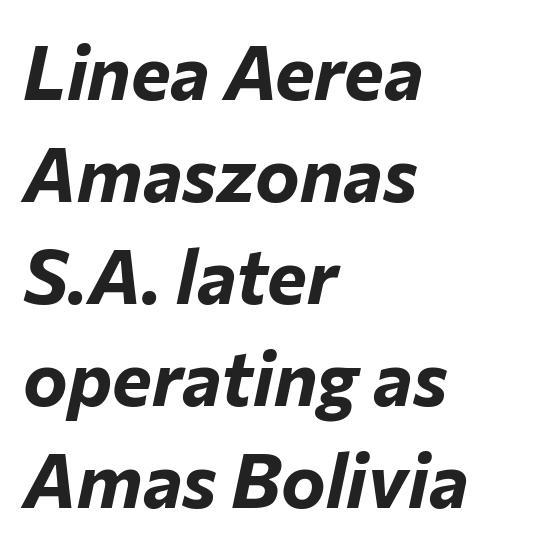
{"italic": "yes", "lean": "right", "slant_degrees": 12, "bold": "yes", "weight": "bold", "width": "normal", "stroke_contrast": "low", "x_height": "medium", "monospaced": "no", "underline": "no", "align": "left", "line_spacing": "normal", "line_spacing_ratio": 1.36, "letter_spacing": "normal", "letter_spacing_em": 0.0, "glyph_px": 75}
